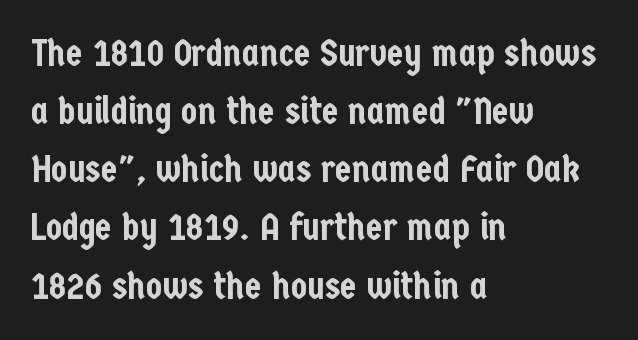
{"serif": "no", "italic": "no", "width": "condensed", "stroke_contrast": "low", "x_height": "medium", "monospaced": "no", "underline": "no", "align": "left", "line_spacing": "normal", "line_spacing_ratio": 1.53, "letter_spacing": "normal", "letter_spacing_em": 0.0, "glyph_px": 38}
